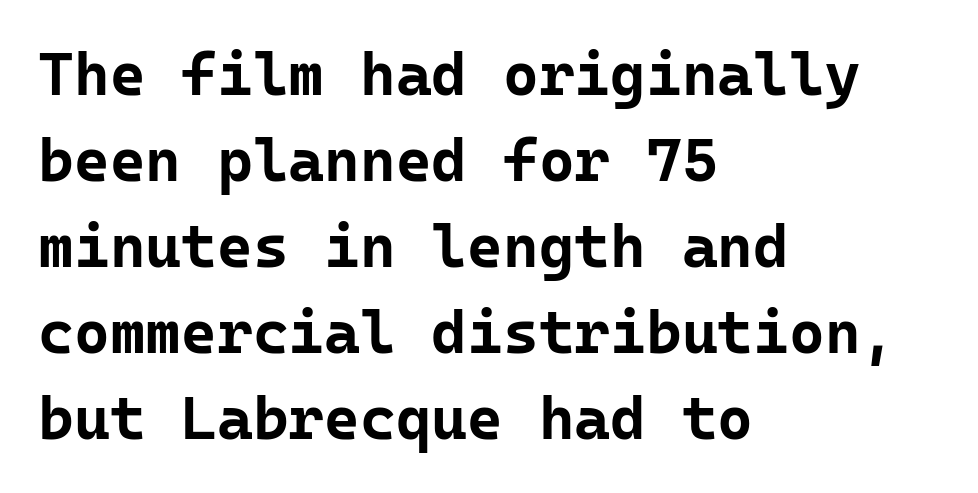
The image shows 61 px bold sans-serif type, upright, monospaced; set left-aligned, normal line spacing (1.41x), normal letter spacing, not underlined; low stroke contrast and a medium x-height.
